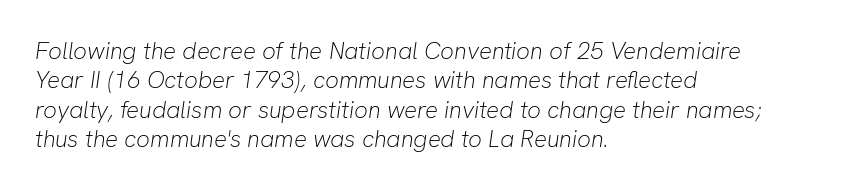
Q: Is the text bold? A: No.
Q: Is the text italic (slanted)? A: Yes, it leans right by about 8 degrees.
Q: Is the text underlined? A: No.
Q: How is the paragraph aligned? A: Left-aligned.
Q: Is the spacing between letters normal or unusually wide? A: Normal.
